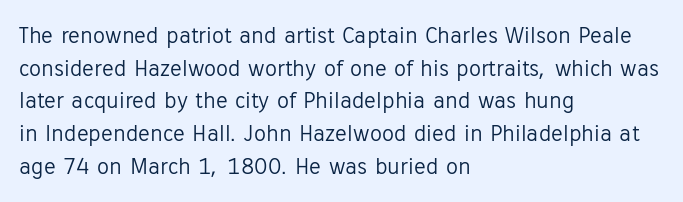
Q: Is the text bold? A: No.
Q: Is the text italic (slanted)? A: No, it is upright.
Q: Is the text underlined? A: No.
Q: How is the paragraph aligned? A: Left-aligned.
Q: Is the spacing between letters normal or unusually wide? A: Normal.
Q: Is the spacing between lines tight, normal or loose? A: Normal.
